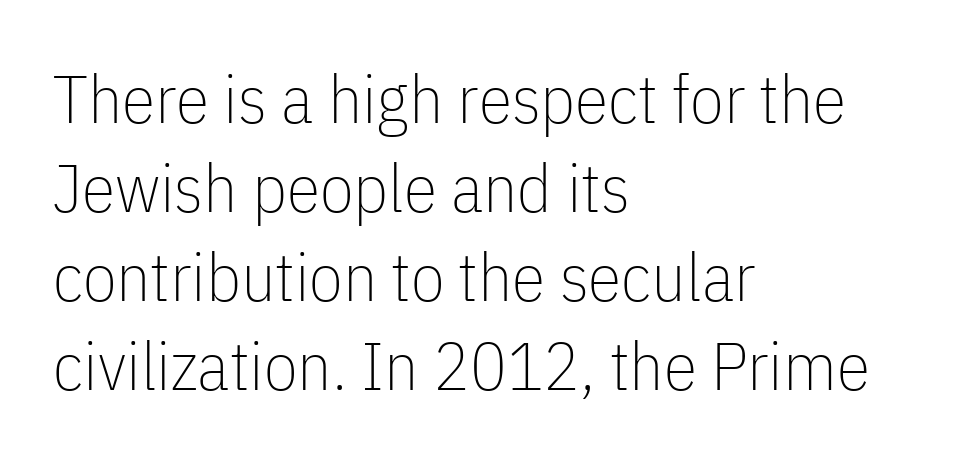
{"serif": "no", "italic": "no", "bold": "no", "weight": "thin", "width": "condensed", "stroke_contrast": "low", "x_height": "medium", "monospaced": "no", "underline": "no", "align": "left", "line_spacing": "normal", "line_spacing_ratio": 1.31, "letter_spacing": "normal", "letter_spacing_em": 0.0, "glyph_px": 68}
